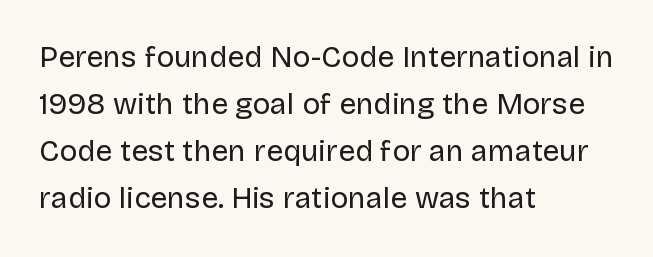
The image shows 30 px regular-weight sans-serif type, upright; set left-aligned, normal line spacing (1.57x), normal letter spacing, not underlined; low stroke contrast and a large x-height.
